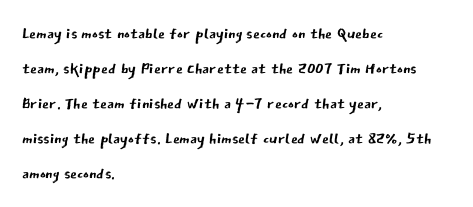
Every stem runs plumb, perpendicular to the baseline. Ink coverage per letter is moderate at most. Does extra space separate the letters? No, they use regular spacing. Line starts are locked; line ends wander. If you measured baseline to baseline, you'd find a middling distance.
